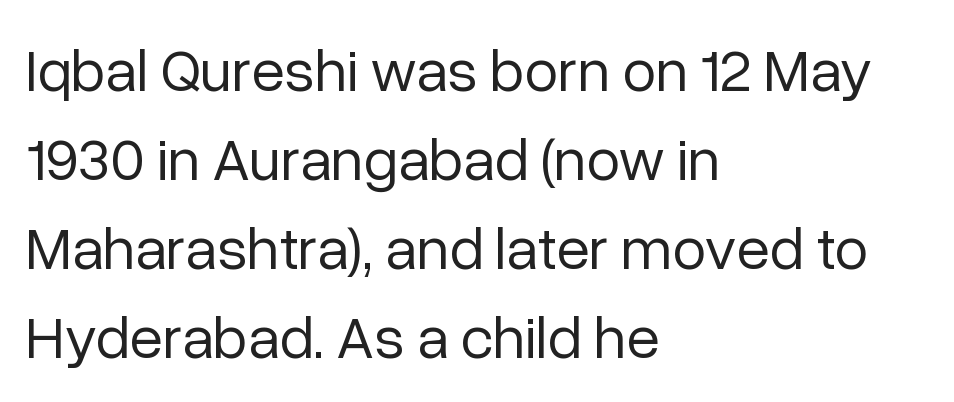
The image shows 61 px regular-weight sans-serif type, upright; set left-aligned, normal line spacing (1.46x), normal letter spacing, not underlined; low stroke contrast and a medium x-height.
